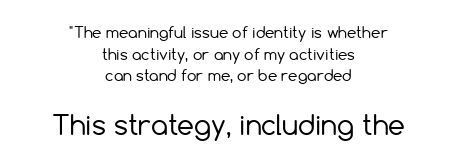
The image shows 27 px text type, upright; set centered, normal line spacing (1.45x), normal letter spacing, not underlined; the second (bottom) block is 1.8x larger.
